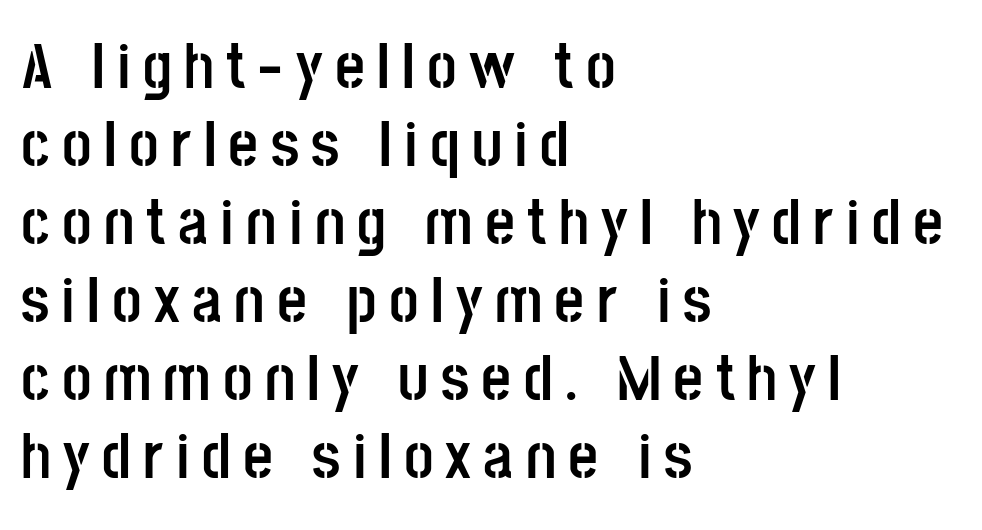
Q: Is the text bold? A: Yes.
Q: Is the text italic (slanted)? A: No, it is upright.
Q: Is the typeface a serif or a sans-serif typeface? A: Sans-serif.
Q: Is the text underlined? A: No.
Q: How is the paragraph aligned? A: Left-aligned.
Q: Width (condensed, normal, or wide)? A: Condensed.
Q: Stroke contrast? A: Low.
Q: x-height? A: Large.
Q: Monospaced? A: No.
